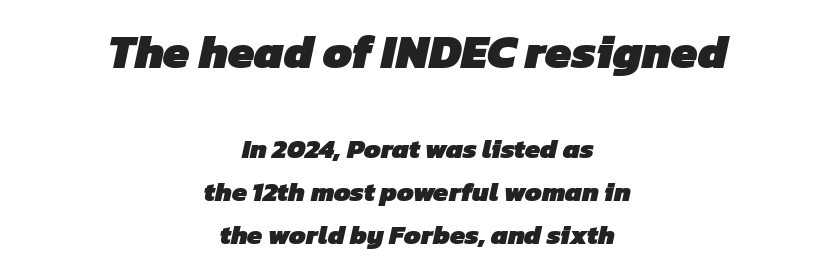
Q: Is the text bold? A: Yes.
Q: Is the typeface a serif or a sans-serif typeface? A: Sans-serif.
Q: Is the text underlined? A: No.
Q: How is the paragraph aligned? A: Centered.
Q: Is the spacing between letters normal or unusually wide? A: Normal.
Q: Is the spacing between lines tight, normal or loose? A: Normal.
Q: Which block of text is set in a larger size, the first (top) or the second (bottom)? A: The first (top) one.
Q: Width (condensed, normal, or wide)? A: Normal.
Q: Stroke contrast? A: Low.
Q: x-height? A: Medium.
Q: Monospaced? A: No.
